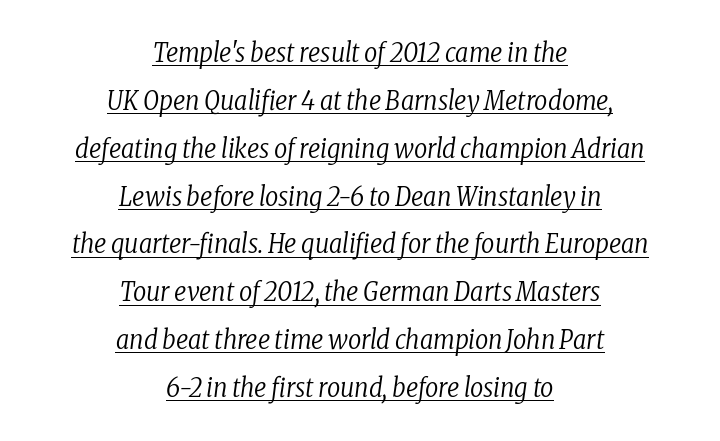
The image shows 26 px text type, italic (leaning right); set centered, line spacing 1.84x, normal letter spacing, underlined.
